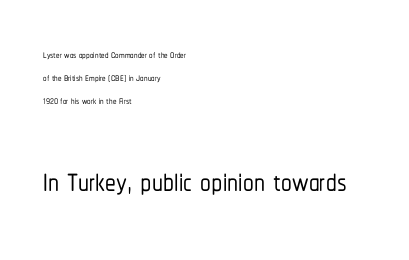
The image shows 43 px condensed sans-serif type, upright; set left-aligned, normal line spacing (1.65x), normal letter spacing, not underlined; the second (bottom) block is 3.07x larger; low stroke contrast and a medium x-height.
